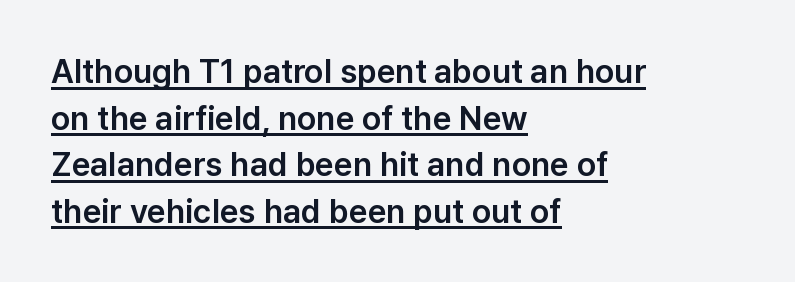
Alignment: flush left. The block of text has a typical density, with ordinary space between rows. Inter-character spacing is left at the font's built-in metrics. Proportional: the letters do not fall into vertical columns. The sample's only ornament is a line tracing under the words. You can tell it's not italic because the verticals are truly vertical.
